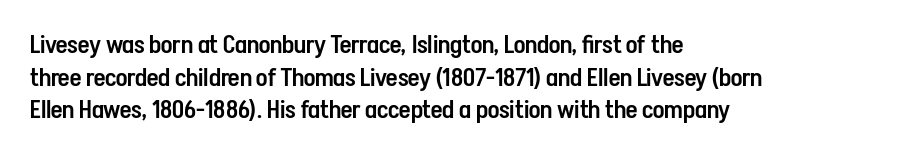
Q: Is the text bold? A: Semi-bold.
Q: Is the text italic (slanted)? A: No, it is upright.
Q: Is the text underlined? A: No.
Q: How is the paragraph aligned? A: Left-aligned.
Q: Is the spacing between letters normal or unusually wide? A: Normal.
Q: Is the spacing between lines tight, normal or loose? A: Normal.
